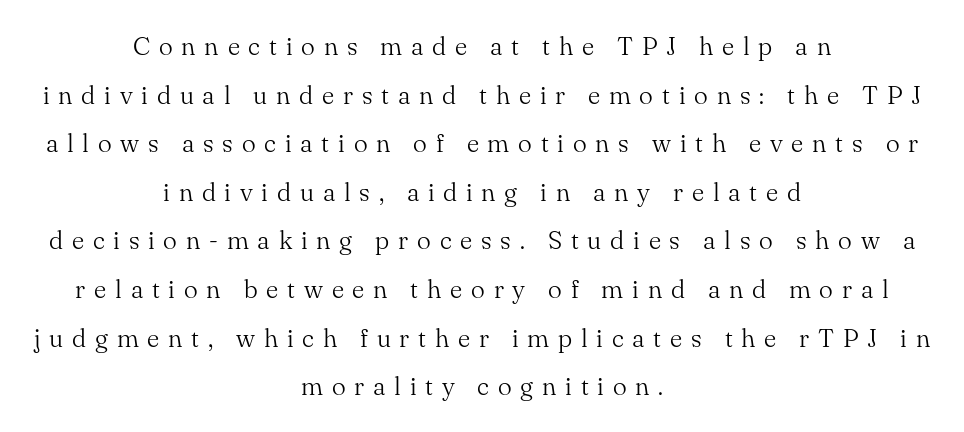
The weight tops out at a normal text grade. Italic: no, the glyphs are upright roman. Inter-character spacing is expanded well beyond the font's built-in metrics. Honestly, there is no underline to notice here at all. The passage is arranged like a title page — every line centered.
